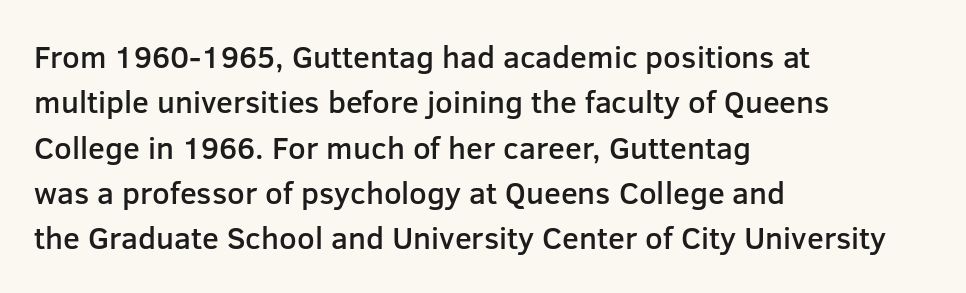
The image shows 31 px semibold sans-serif type, upright; set left-aligned, normal line spacing (1.46x), normal letter spacing, not underlined; low stroke contrast and a medium x-height.
